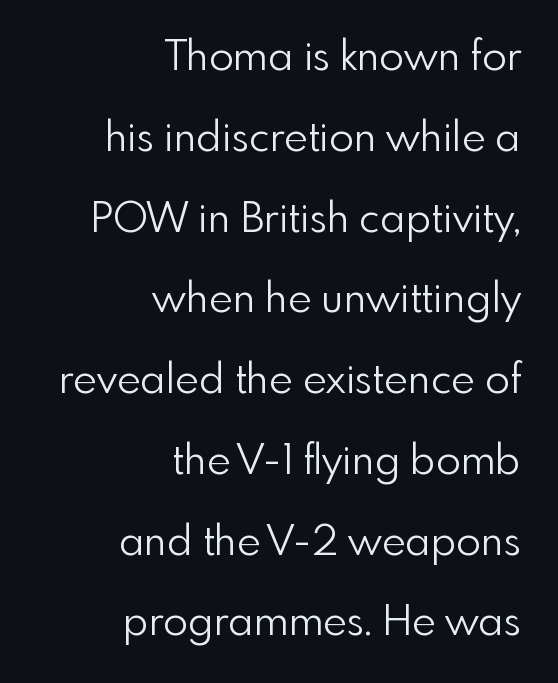
{"serif": "no", "italic": "no", "bold": "no", "weight": "light", "width": "normal", "x_height": "small", "monospaced": "no", "underline": "no", "align": "right", "line_spacing": "loose", "line_spacing_ratio": 1.97, "letter_spacing": "normal", "letter_spacing_em": 0.0, "glyph_px": 41}
